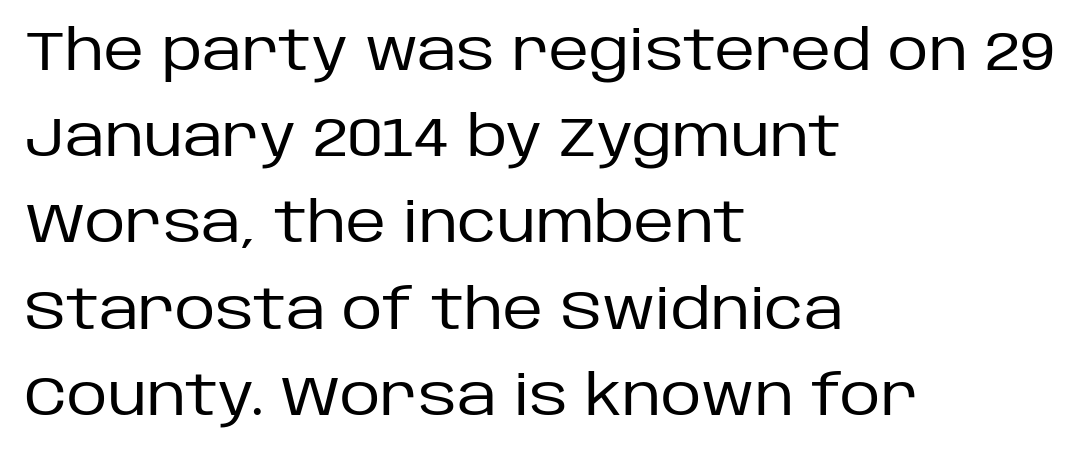
Is there much room between lines? A standard amount, neither cramped nor airy. A typesetter would call this proportional, since set widths differ per character. Observe the ordinary spacing: letters are neighbours, not strangers. Anything drawn beneath the words? Only blank space. These lines are composed in type without serifs. This is the regular roman posture of the typeface.
